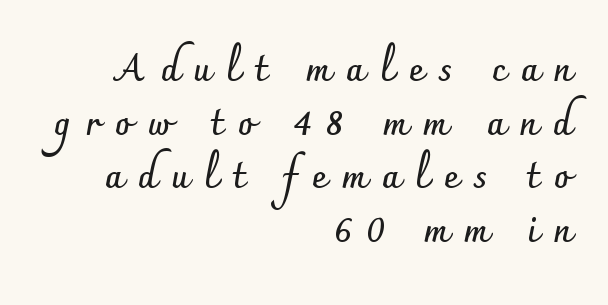
Q: Is the text bold? A: Yes.
Q: Is the text italic (slanted)? A: Yes.
Q: Is the typeface a serif or a sans-serif typeface? A: Sans-serif.
Q: Is the text underlined? A: No.
Q: How is the paragraph aligned? A: Right-aligned.
Q: Is the spacing between letters normal or unusually wide? A: Unusually wide.
Q: Is the spacing between lines tight, normal or loose? A: Normal.
Q: Width (condensed, normal, or wide)? A: Normal.
Q: Stroke contrast? A: Low.
Q: x-height? A: Small.
Q: Monospaced? A: No.
